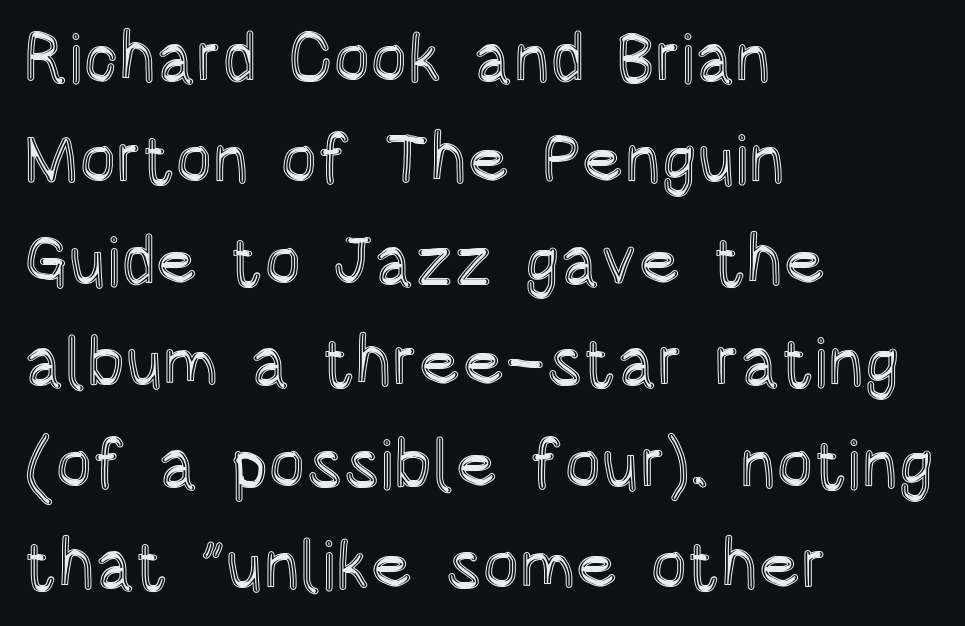
The image shows 69 px condensed type, upright; set left-aligned, normal line spacing (1.47x), normal letter spacing, not underlined; a large x-height.
